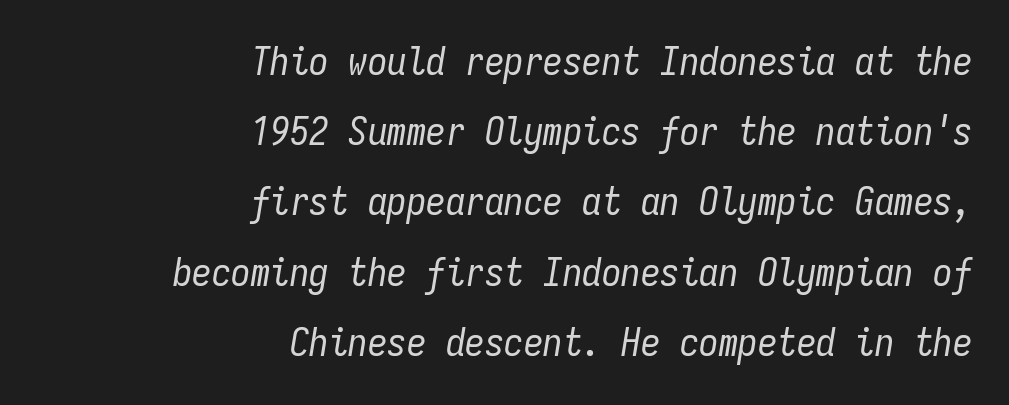
{"italic": "yes", "lean": "right", "slant_degrees": 9, "bold": "no", "weight": "regular", "width": "condensed", "stroke_contrast": "low", "x_height": "medium", "monospaced": "yes", "underline": "no", "align": "right", "line_spacing_ratio": 1.8, "letter_spacing": "normal", "letter_spacing_em": 0.0, "glyph_px": 39}
